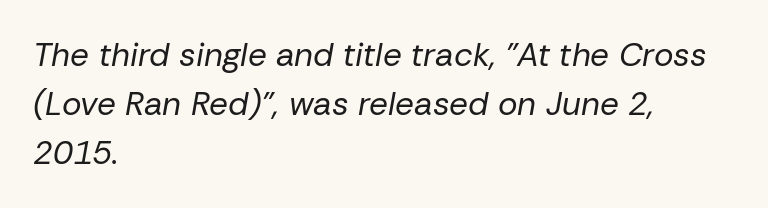
The image shows 33 px regular-weight type, italic (leaning right); set left-aligned, normal line spacing (1.48x), normal letter spacing, not underlined; low stroke contrast and a medium x-height.
